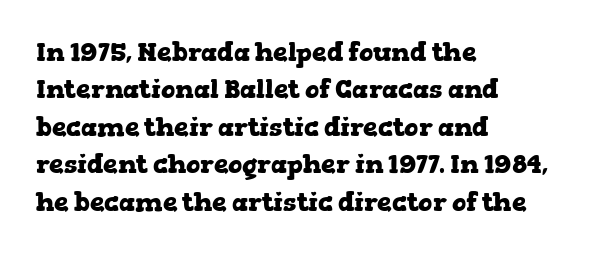
When letters stand straight like this, we call the style roman or upright. A clean baseline with only descenders dipping below it. Horizontally, the lines are justified to the leading edge only. Is there much room between lines? A standard amount, neither cramped nor airy.
